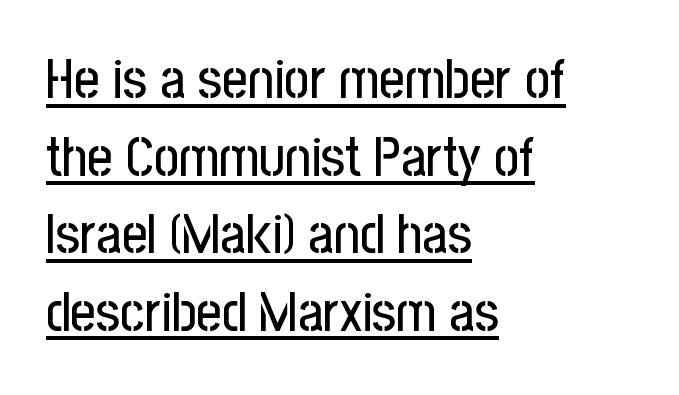
The image shows 55 px condensed sans-serif type, upright; set left-aligned, normal line spacing (1.41x), normal letter spacing, underlined; low stroke contrast and a medium x-height.
